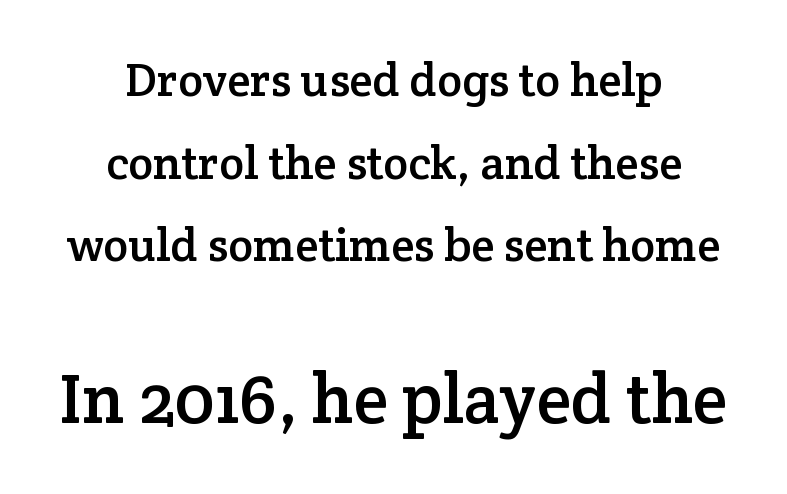
The image shows 70 px serif type, upright; set centered, line spacing 1.76x, normal letter spacing, not underlined; the second (bottom) block is 1.49x larger; low stroke contrast and a medium x-height.
